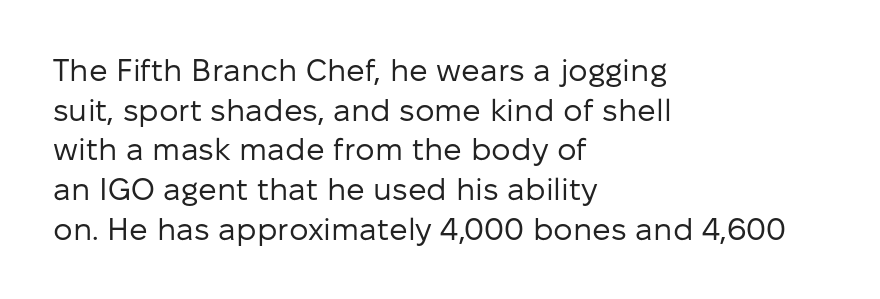
Upright lettering throughout. Compared with a typical body face, this is equally light or lighter still. This sample keeps an unexceptional amount of space between lines. The type family on display is of the sans-serif kind. Notice how the passage keeps a crisp vertical edge on the left only. These lines are rendered in a variable-pitch font.
